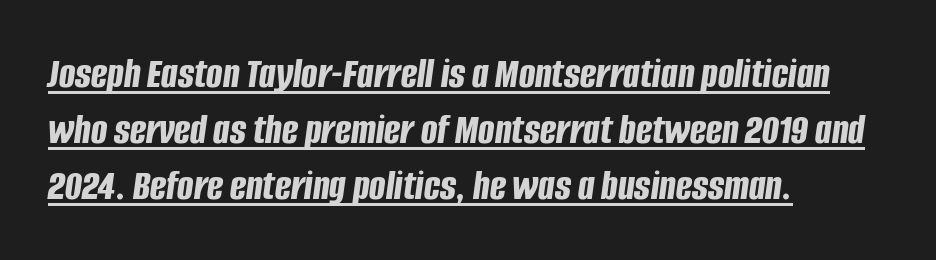
The compositor pushed each line to the left boundary. Is the letter spacing exaggerated? No — it looks like the ordinary default. Varying glyph widths throughout — classic text-font behaviour. The lettering tilts uniformly, giving the passage an italic look.
